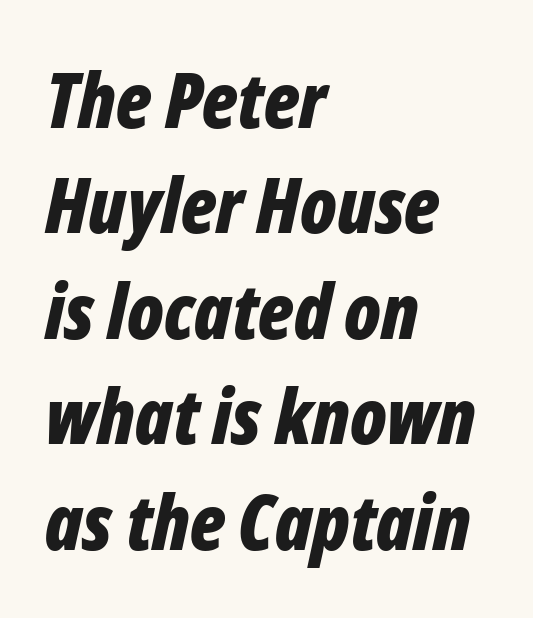
{"italic": "yes", "lean": "right", "slant_degrees": 12, "bold": "yes", "weight": "bold", "width": "condensed", "stroke_contrast": "low", "x_height": "medium", "monospaced": "no", "underline": "no", "align": "left", "line_spacing": "normal", "line_spacing_ratio": 1.37, "letter_spacing": "normal", "letter_spacing_em": 0.0, "glyph_px": 77}
